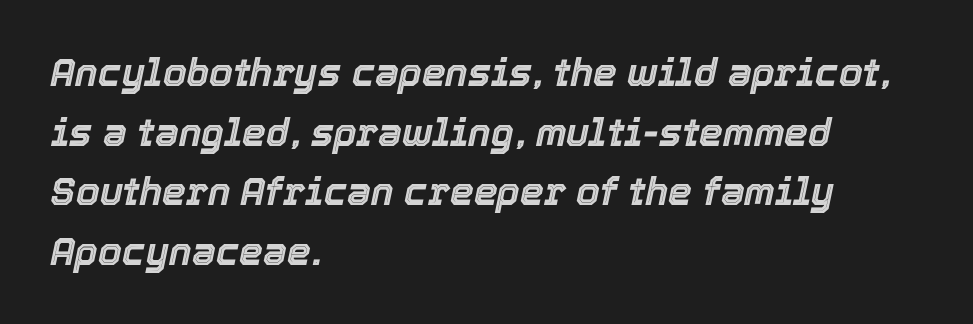
These lines are set flush left with a ragged right edge. The rendering uses a moderate line-height, typical for paragraphs. Is the type slanted? Yes — the strokes lean at a clear angle. Quick note: underline off. The face used here is proportionally spaced, like ordinary book or web type.
